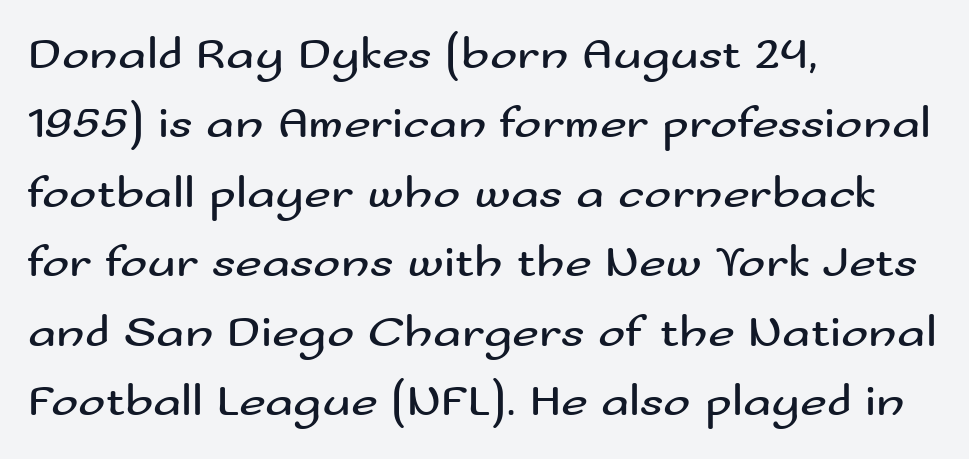
Varying glyph widths throughout — classic text-font behaviour. Nope, not italic — everything's standing straight. Rule under the text: the space is simply empty. The glyphs in this specimen are sans serif.
